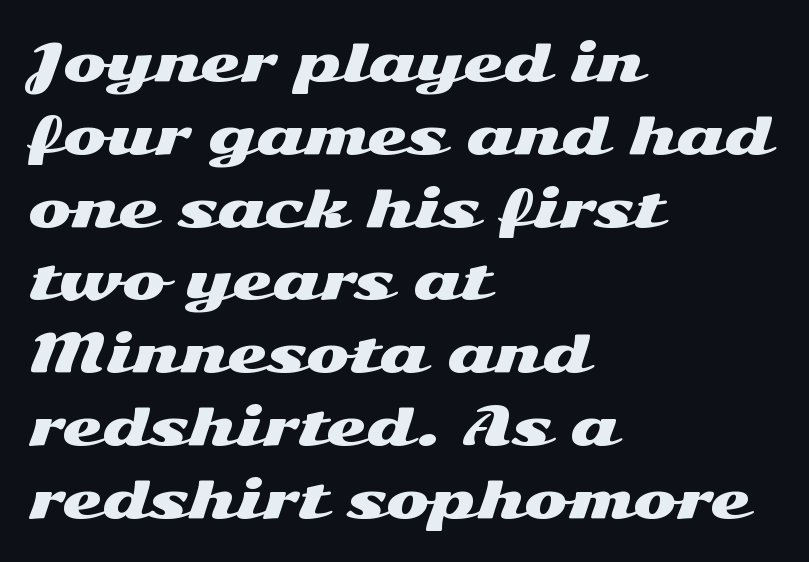
{"serif": "no", "width": "wide", "stroke_contrast": "medium", "x_height": "medium", "monospaced": "no", "underline": "no", "align": "left", "line_spacing": "normal", "line_spacing_ratio": 1.4, "letter_spacing": "normal", "letter_spacing_em": 0.0, "glyph_px": 52}
